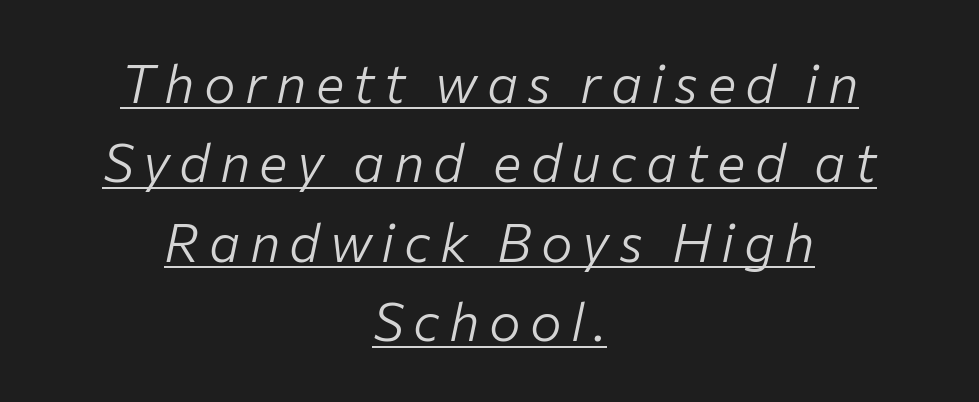
The image shows 53 px light type, italic (leaning right); set centered, normal line spacing (1.5x), underlined; low stroke contrast and a medium x-height.
